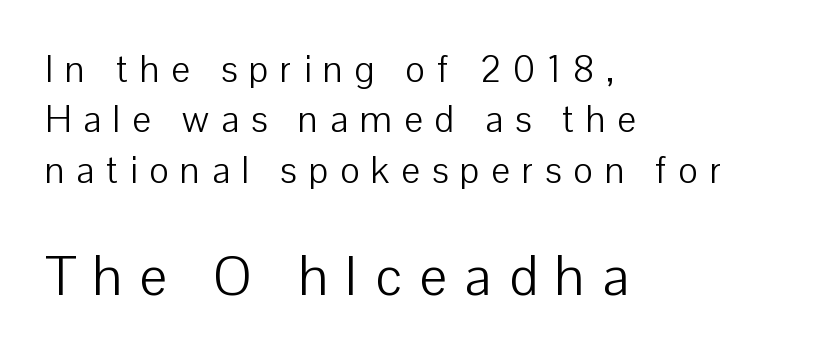
{"serif": "no", "italic": "no", "bold": "no", "weight": "light", "width": "normal", "stroke_contrast": "low", "x_height": "medium", "monospaced": "no", "underline": "no", "align": "left", "line_spacing": "normal", "line_spacing_ratio": 1.36, "letter_spacing": "wide", "letter_spacing_em": 0.32, "larger_block": "second", "size_ratio": 1.49, "glyph_px": 55}
